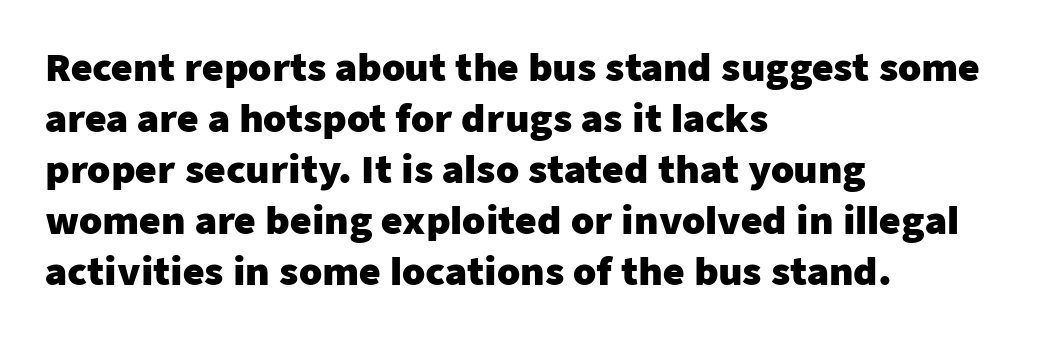
{"serif": "no", "italic": "no", "bold": "yes", "weight": "heavy", "width": "normal", "stroke_contrast": "low", "x_height": "medium", "monospaced": "no", "underline": "no", "align": "left", "line_spacing": "normal", "line_spacing_ratio": 1.38, "letter_spacing": "normal", "letter_spacing_em": 0.0, "glyph_px": 37}
